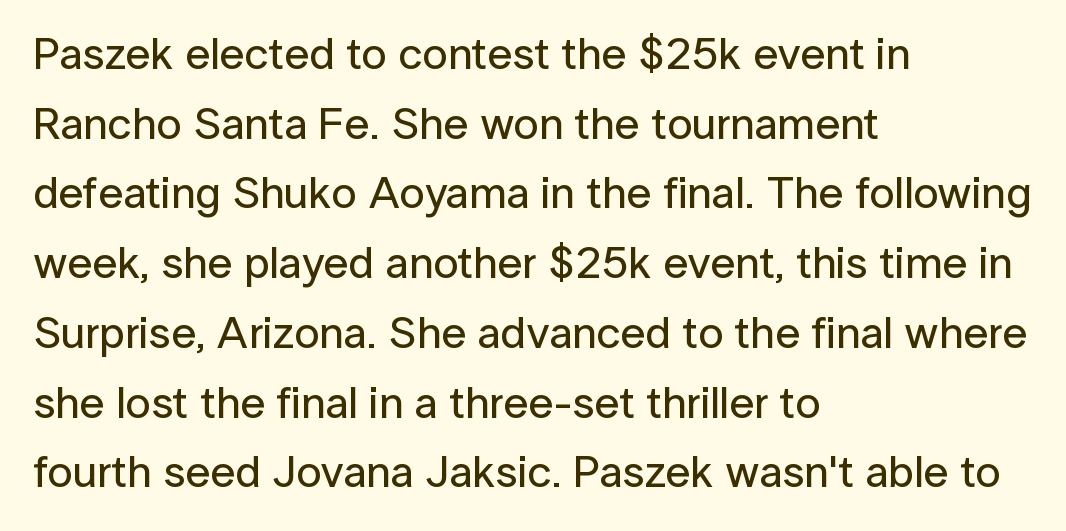
This sample has the flowing, uneven cadence of proportional lettering. Typographically, this falls in the sans-serif category. Regular leading. The axis of the letterforms is exactly vertical. The text block is weighted toward the left margin, trailing off unevenly rightward. A typesetter would call this zero additional tracking.
